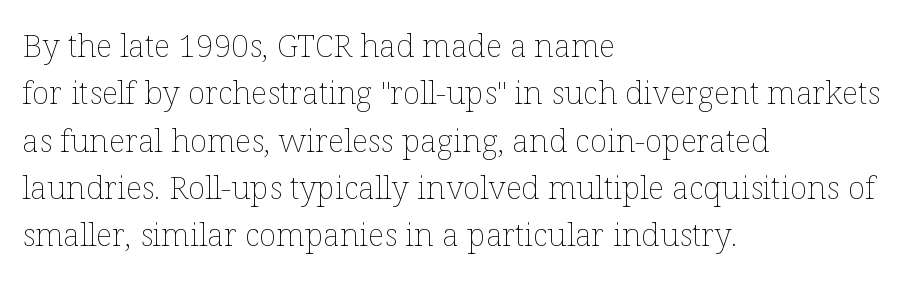
Here the glyphs are tracked normally, forming tight word shapes. Vertically, the passage feels balanced, rows spaced as you'd expect. Proportional: the letters do not fall into vertical columns. The letters stand upright; this is a roman face. Vertical stems look standard width or narrower in stroke.
